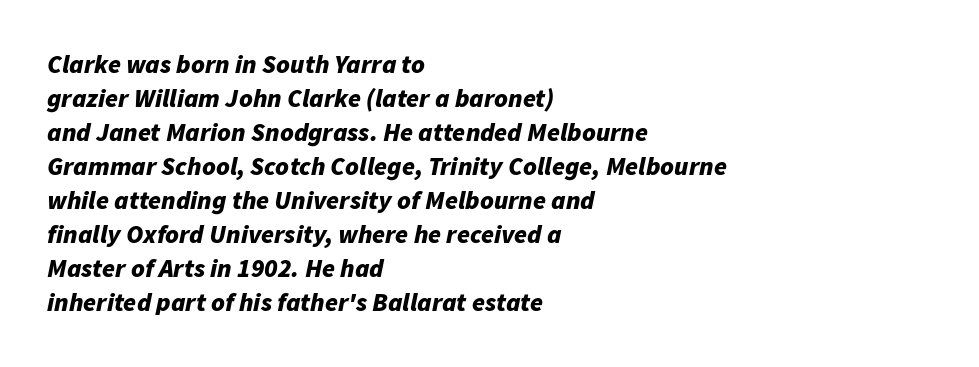
The image shows 26 px bold type, italic (leaning right); set left-aligned, normal line spacing (1.31x), normal letter spacing, not underlined.
